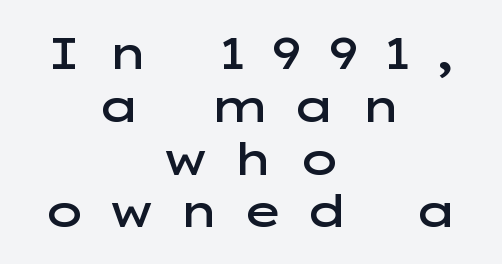
The horizontal fit of the characters is loose and conspicuously gappy. Underlining? Definitely not there. The rendering uses a semibold face; strokes are thickened but not to full bold. One-word summary of the alignment: center. Is this a fixed-width face? No — the glyphs have proportional, varying widths. The passage shown is typeset with a sans-serif family.
